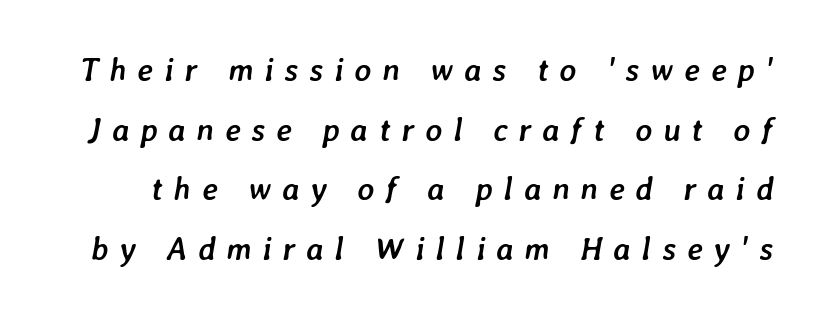
Q: Is the text bold? A: Yes.
Q: Is the text italic (slanted)? A: Yes, it leans right by about 7 degrees.
Q: Is the text underlined? A: No.
Q: Is the spacing between letters normal or unusually wide? A: Unusually wide.
Q: Width (condensed, normal, or wide)? A: Normal.
Q: Stroke contrast? A: Low.
Q: x-height? A: Medium.
Q: Monospaced? A: No.
